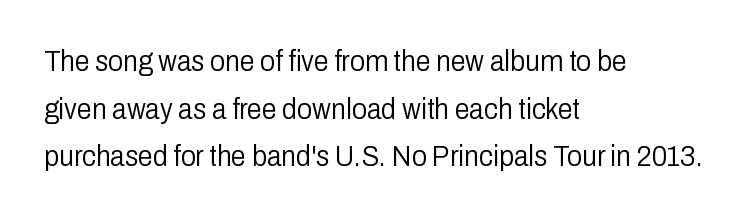
The image shows 30 px light, condensed sans-serif type, upright; set left-aligned, normal line spacing (1.59x), normal letter spacing, not underlined; low stroke contrast and a medium x-height.
